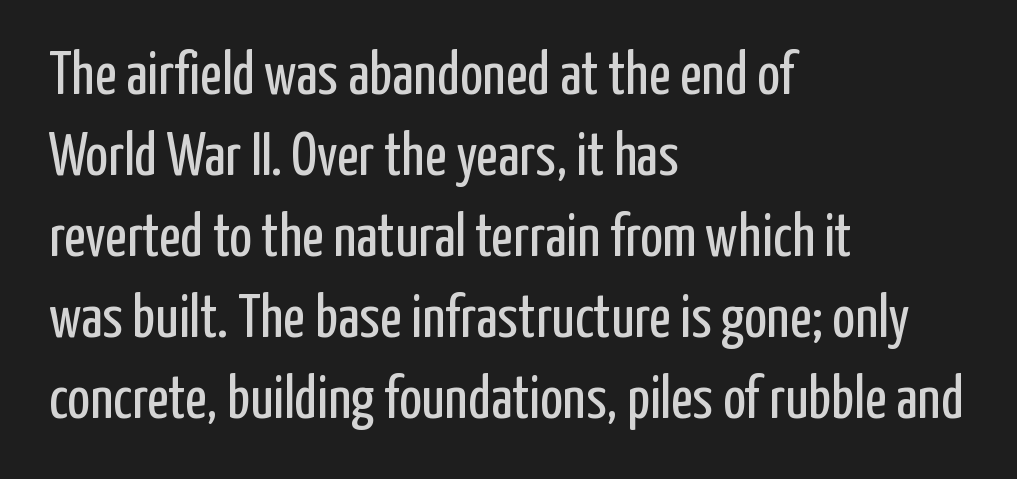
Q: Is the text bold? A: No.
Q: Is the text italic (slanted)? A: No, it is upright.
Q: Is the typeface a serif or a sans-serif typeface? A: Sans-serif.
Q: Is the text underlined? A: No.
Q: How is the paragraph aligned? A: Left-aligned.
Q: Is the spacing between letters normal or unusually wide? A: Normal.
Q: Is the spacing between lines tight, normal or loose? A: Normal.
Q: Width (condensed, normal, or wide)? A: Condensed.
Q: Stroke contrast? A: Low.
Q: x-height? A: Medium.
Q: Monospaced? A: No.
